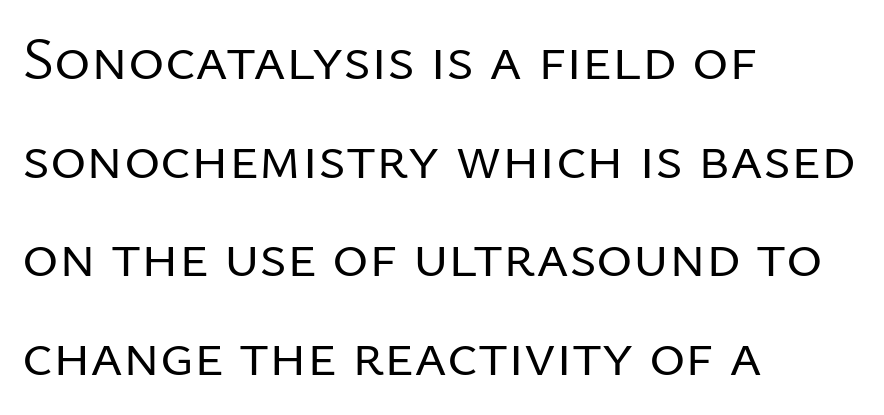
{"serif": "no", "italic": "no", "bold": "no", "weight": "regular", "width": "normal", "stroke_contrast": "low", "x_height": "medium", "monospaced": "no", "underline": "no", "align": "left", "line_spacing": "normal", "line_spacing_ratio": 1.59, "letter_spacing": "normal", "letter_spacing_em": 0.0, "glyph_px": 62}
